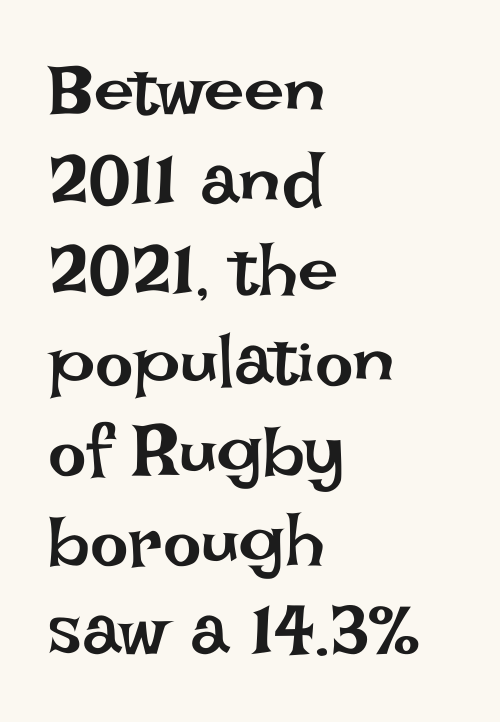
Q: Is the text bold? A: No.
Q: Is the text italic (slanted)? A: No, it is upright.
Q: Is the text underlined? A: No.
Q: How is the paragraph aligned? A: Left-aligned.
Q: Is the spacing between letters normal or unusually wide? A: Normal.
Q: Is the spacing between lines tight, normal or loose? A: Normal.
Q: Width (condensed, normal, or wide)? A: Normal.
Q: Stroke contrast? A: Low.
Q: x-height? A: Large.
Q: Monospaced? A: No.
